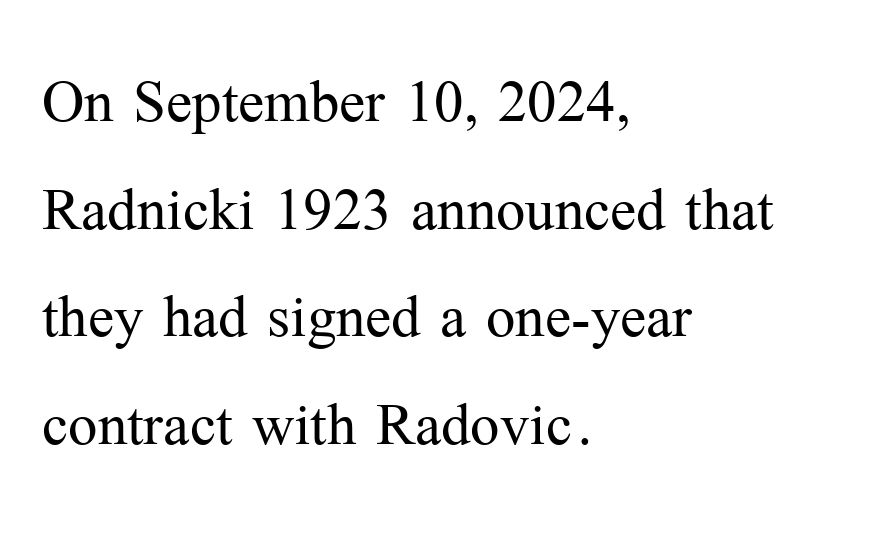
Between one letter and the next there's only the usual sliver of space. The text block is weighted toward the left margin, trailing off unevenly rightward. In terms of letterform style, serifs are clearly present. Regular leading.
